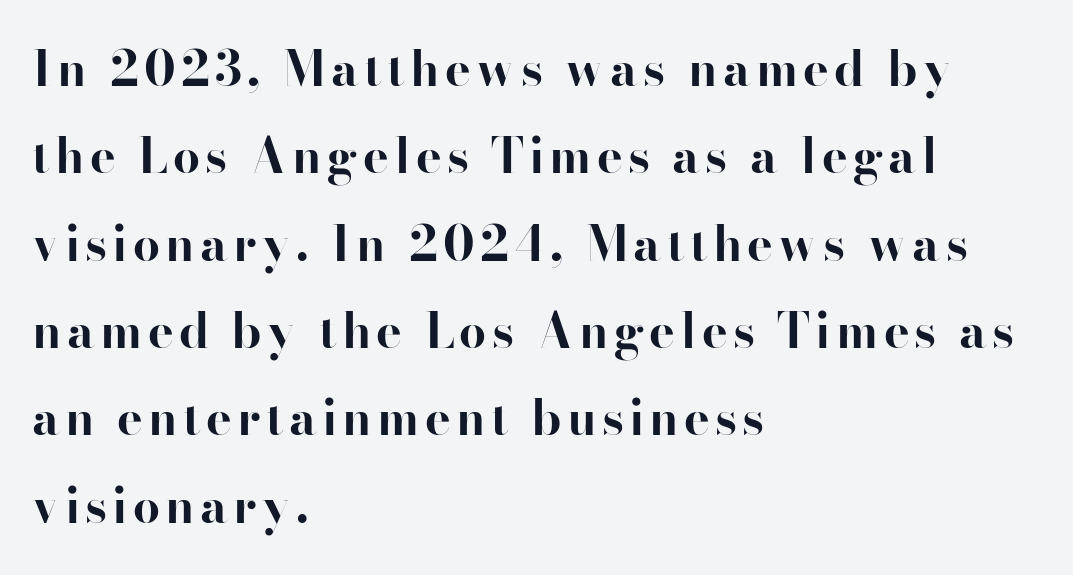
Anything drawn beneath the words? Only blank space. The glyphs have the mass of a bold cut. Visually the block forms a straight wall on the left and a jagged coastline on the right. Tall strokes in this sample are plumb rather than angled. Here the designer chose a conventional face with non-uniform glyph widths. A typesetter would label this face a serif.
